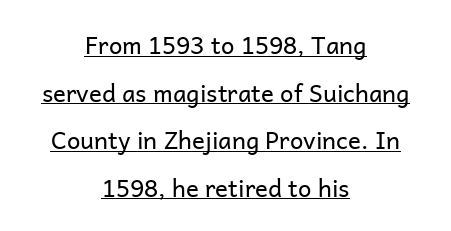
Q: Is the text bold? A: No.
Q: Is the text italic (slanted)? A: No, it is upright.
Q: Is the text underlined? A: Yes.
Q: How is the paragraph aligned? A: Centered.
Q: Is the spacing between letters normal or unusually wide? A: Normal.
Q: Is the spacing between lines tight, normal or loose? A: Loose.
